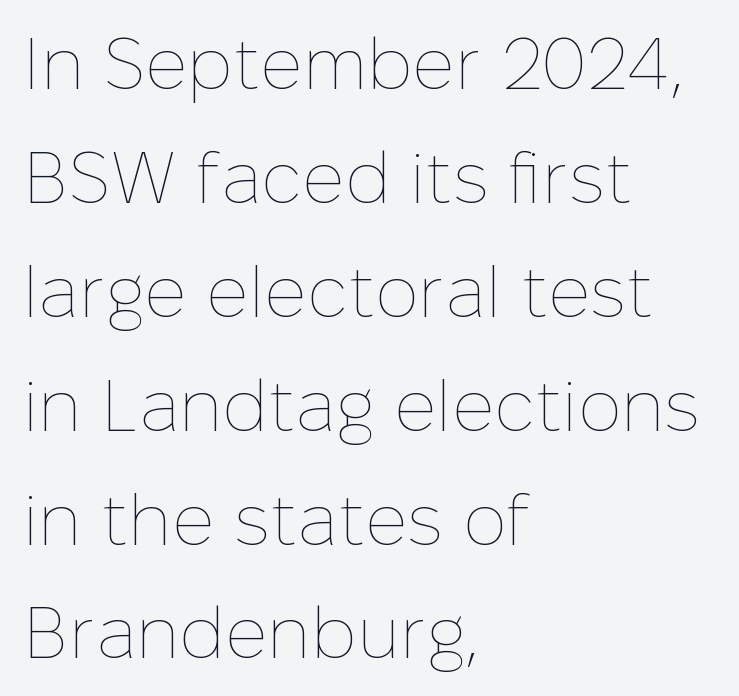
{"italic": "no", "bold": "no", "weight": "thin", "width": "normal", "stroke_contrast": "low", "x_height": "medium", "monospaced": "no", "underline": "no", "align": "left", "line_spacing": "normal", "line_spacing_ratio": 1.56, "letter_spacing": "normal", "letter_spacing_em": 0.0, "glyph_px": 73}
